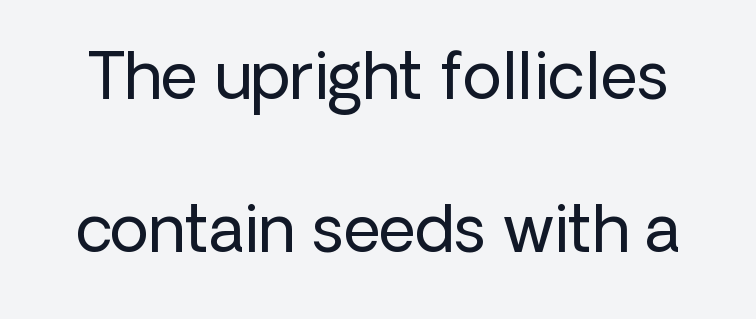
Q: Is the text bold? A: No.
Q: Is the text italic (slanted)? A: No, it is upright.
Q: Is the typeface a serif or a sans-serif typeface? A: Sans-serif.
Q: Is the text underlined? A: No.
Q: Is the spacing between letters normal or unusually wide? A: Normal.
Q: Is the spacing between lines tight, normal or loose? A: Loose.
Q: Width (condensed, normal, or wide)? A: Normal.
Q: Stroke contrast? A: Low.
Q: x-height? A: Medium.
Q: Monospaced? A: No.
